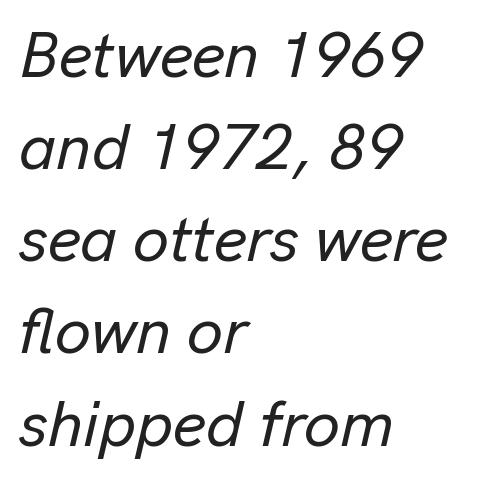
{"italic": "yes", "lean": "right", "slant_degrees": 13, "width": "normal", "stroke_contrast": "low", "x_height": "medium", "monospaced": "no", "underline": "no", "align": "left", "line_spacing": "normal", "line_spacing_ratio": 1.44, "letter_spacing": "normal", "letter_spacing_em": 0.0, "glyph_px": 64}
